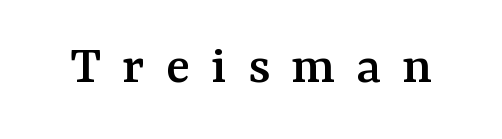
When letters stand straight like this, we call the style roman or upright. Letters rest on an invisible, unmarked baseline. The rendering uses natural spacing where letterforms have individual widths. A serif font was chosen for this passage. The line texture is sparse and dotted thanks to wide tracking.
